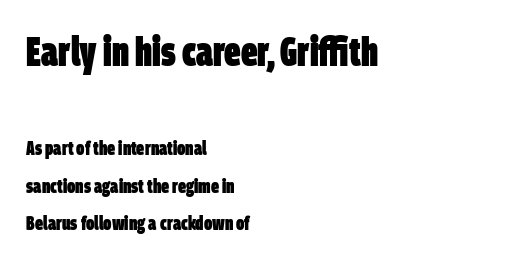
Q: Is the text bold? A: Yes.
Q: Is the typeface a serif or a sans-serif typeface? A: Sans-serif.
Q: Is the text underlined? A: No.
Q: How is the paragraph aligned? A: Left-aligned.
Q: Is the spacing between letters normal or unusually wide? A: Normal.
Q: Which block of text is set in a larger size, the first (top) or the second (bottom)? A: The first (top) one.
Q: Width (condensed, normal, or wide)? A: Condensed.
Q: Stroke contrast? A: Low.
Q: x-height? A: Large.
Q: Monospaced? A: No.
